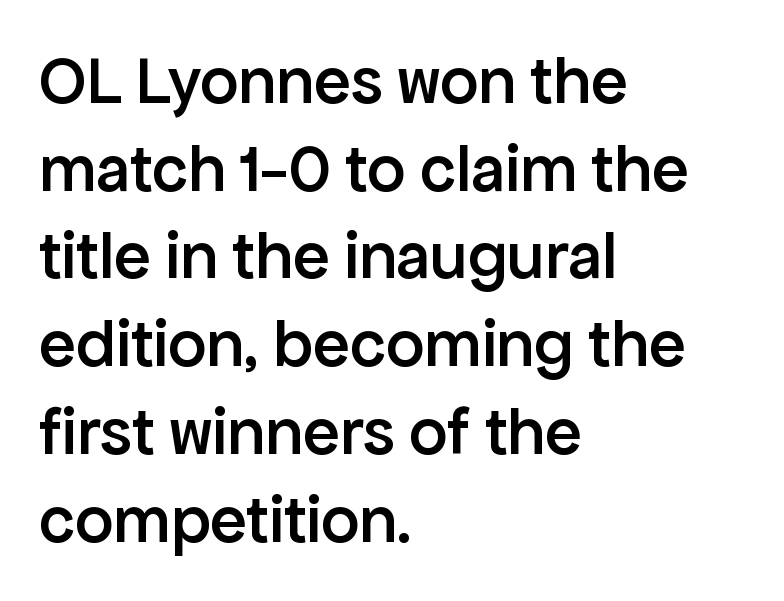
The image shows 68 px semibold sans-serif type, upright; set left-aligned, normal line spacing (1.29x), normal letter spacing, not underlined; low stroke contrast and a medium x-height.
